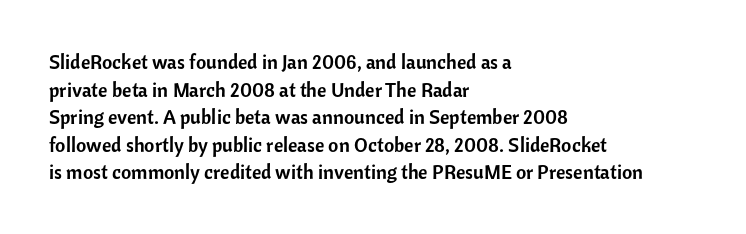
{"italic": "no", "underline": "no", "align": "left", "line_spacing": "normal", "line_spacing_ratio": 1.38, "letter_spacing": "normal", "letter_spacing_em": 0.0, "glyph_px": 20}
